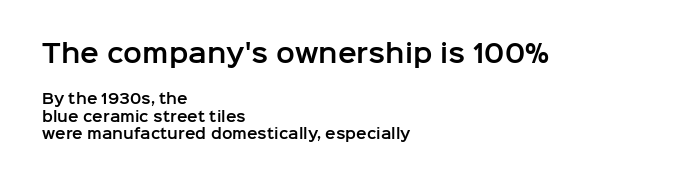
Q: Is the text italic (slanted)? A: No, it is upright.
Q: Is the text underlined? A: No.
Q: How is the paragraph aligned? A: Left-aligned.
Q: Is the spacing between letters normal or unusually wide? A: Normal.
Q: Which block of text is set in a larger size, the first (top) or the second (bottom)? A: The first (top) one.
